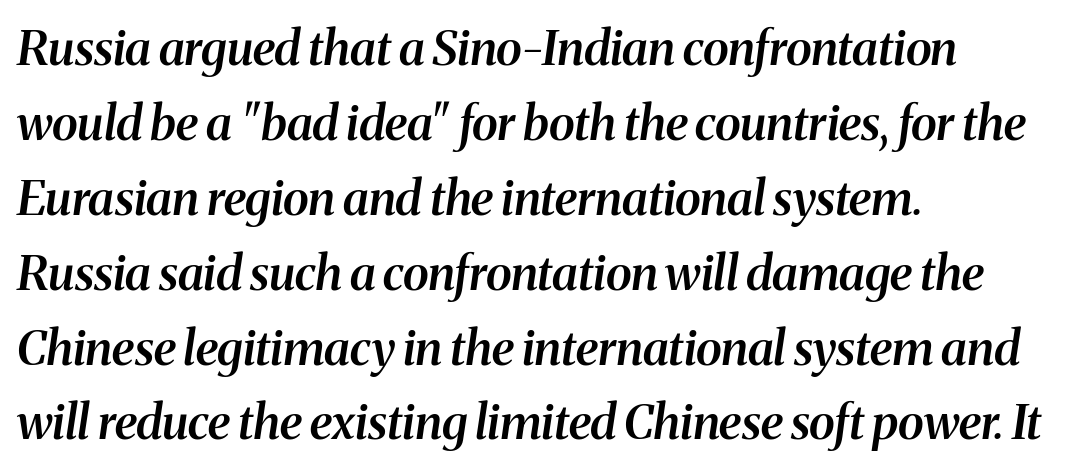
{"serif": "yes", "italic": "yes", "lean": "right", "slant_degrees": 8, "bold": "semi", "weight": "semibold", "width": "normal", "stroke_contrast": "medium", "x_height": "medium", "monospaced": "no", "underline": "no", "align": "left", "line_spacing": "normal", "line_spacing_ratio": 1.56, "letter_spacing": "normal", "letter_spacing_em": 0.0, "glyph_px": 48}
